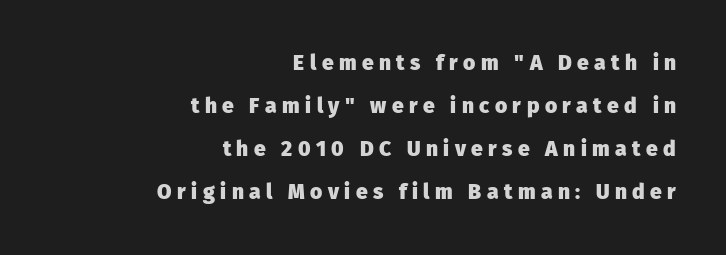
Q: Is the text bold? A: Yes.
Q: Is the text italic (slanted)? A: No, it is upright.
Q: Is the text underlined? A: No.
Q: How is the paragraph aligned? A: Right-aligned.
Q: Is the spacing between letters normal or unusually wide? A: Unusually wide.
Q: Is the spacing between lines tight, normal or loose? A: Loose.
